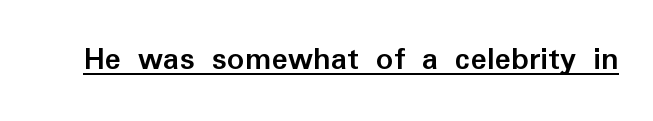
{"serif": "no", "italic": "no", "bold": "yes", "weight": "semibold", "width": "normal", "stroke_contrast": "low", "x_height": "medium", "monospaced": "no", "underline": "yes", "letter_spacing": "normal", "letter_spacing_em": 0.0, "glyph_px": 34}
